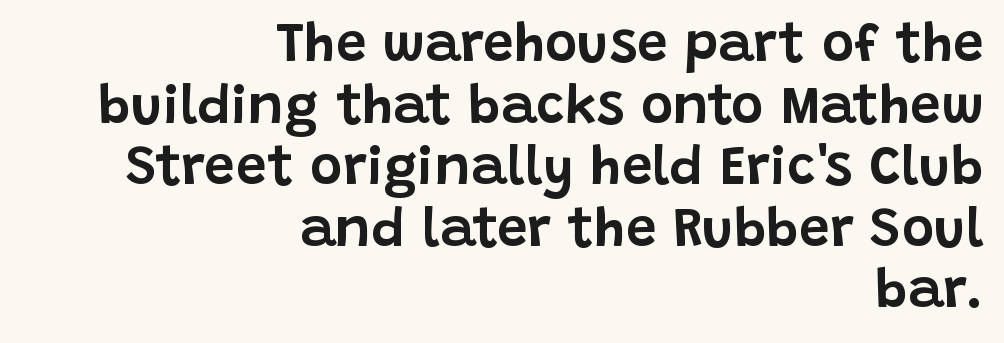
{"serif": "no", "italic": "no", "width": "normal", "stroke_contrast": "low", "x_height": "large", "monospaced": "no", "underline": "no", "align": "right", "line_spacing": "tight", "line_spacing_ratio": 1.12, "letter_spacing": "normal", "letter_spacing_em": 0.0, "glyph_px": 55}
